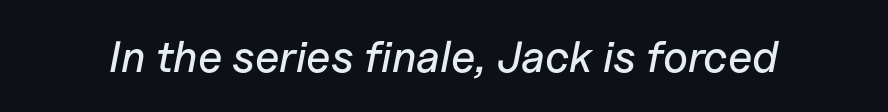
{"italic": "yes", "lean": "right", "slant_degrees": 11, "width": "normal", "stroke_contrast": "low", "x_height": "medium", "monospaced": "no", "underline": "no", "letter_spacing": "normal", "letter_spacing_em": 0.0, "glyph_px": 44}
